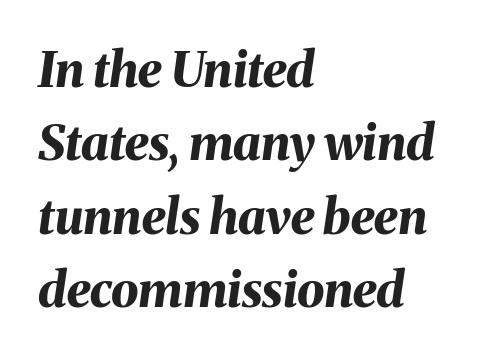
{"italic": "yes", "lean": "right", "slant_degrees": 8, "bold": "yes", "weight": "bold", "width": "normal", "stroke_contrast": "medium", "x_height": "medium", "monospaced": "no", "underline": "no", "align": "left", "line_spacing": "normal", "line_spacing_ratio": 1.5, "letter_spacing": "normal", "letter_spacing_em": 0.0, "glyph_px": 49}
